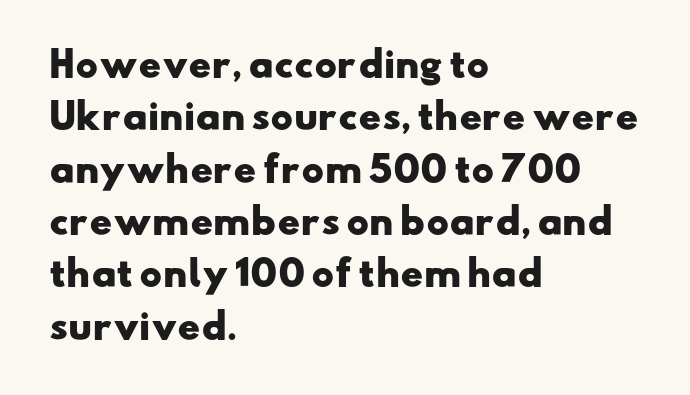
The image shows 34 px heavy, wide sans-serif type; set left-aligned, normal line spacing (1.54x), normal letter spacing, not underlined; low stroke contrast and a small x-height.
